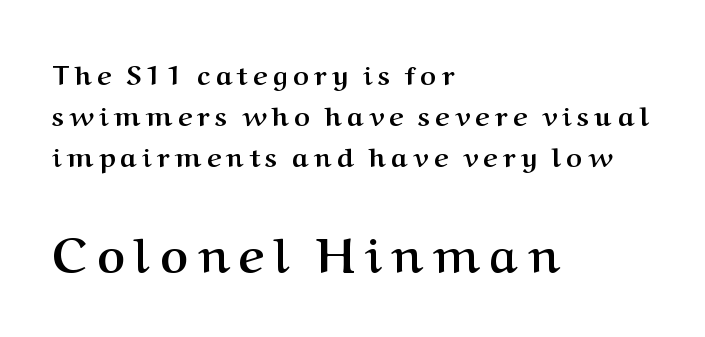
{"serif": "yes", "italic": "no", "bold": "yes", "weight": "semibold", "width": "normal", "stroke_contrast": "medium", "x_height": "medium", "monospaced": "no", "underline": "no", "align": "left", "line_spacing": "normal", "line_spacing_ratio": 1.52, "letter_spacing": "wide", "letter_spacing_em": 0.21, "larger_block": "second", "size_ratio": 1.78, "glyph_px": 48}
